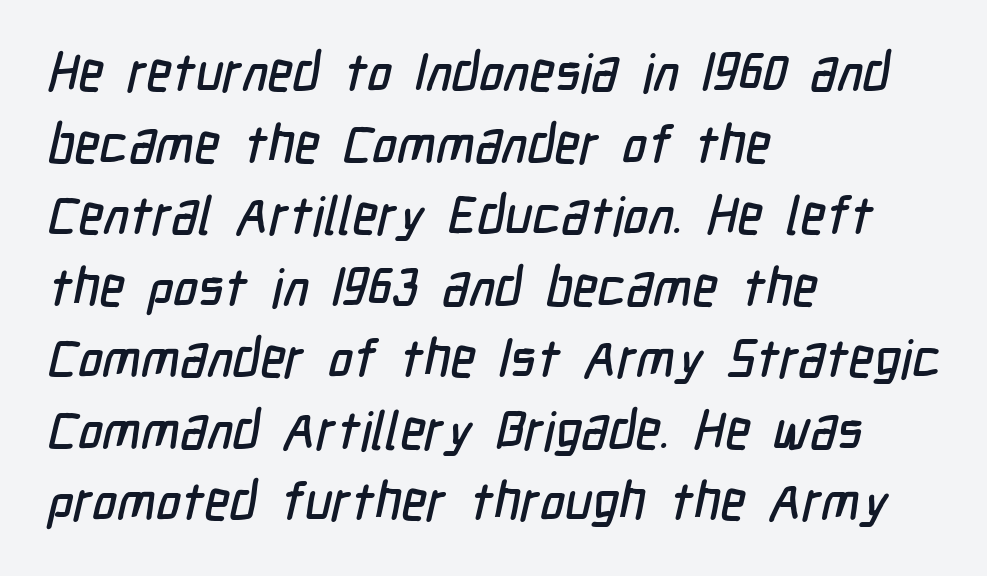
{"serif": "no", "width": "condensed", "stroke_contrast": "low", "x_height": "medium", "monospaced": "no", "underline": "no", "align": "left", "line_spacing": "normal", "line_spacing_ratio": 1.35, "letter_spacing": "normal", "letter_spacing_em": 0.0, "glyph_px": 53}
